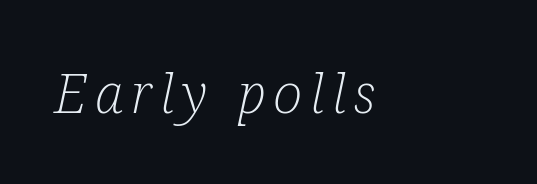
{"serif": "yes", "italic": "yes", "lean": "right", "slant_degrees": 12, "bold": "no", "weight": "light", "width": "condensed", "stroke_contrast": "low", "x_height": "medium", "monospaced": "no", "underline": "no", "glyph_px": 55}
